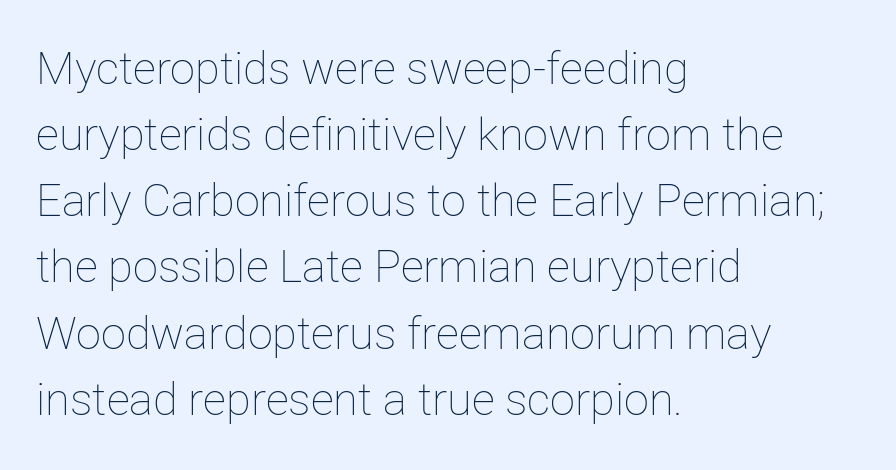
The image shows 45 px thin type, upright; set left-aligned, normal line spacing (1.47x), normal letter spacing, not underlined; low stroke contrast and a medium x-height.
